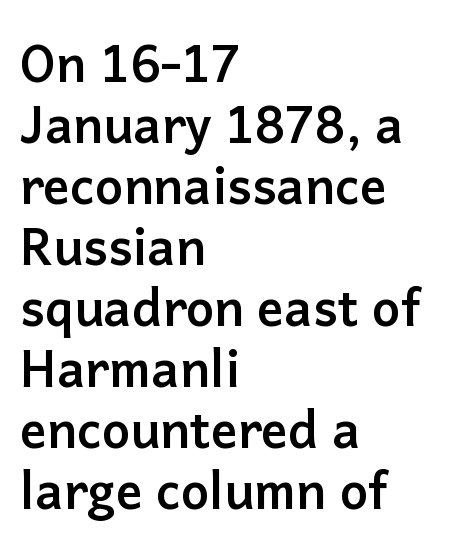
Q: Is the text bold? A: Yes.
Q: Is the text italic (slanted)? A: No, it is upright.
Q: Is the typeface a serif or a sans-serif typeface? A: Sans-serif.
Q: Is the text underlined? A: No.
Q: How is the paragraph aligned? A: Left-aligned.
Q: Is the spacing between letters normal or unusually wide? A: Normal.
Q: Width (condensed, normal, or wide)? A: Normal.
Q: Stroke contrast? A: Low.
Q: x-height? A: Medium.
Q: Monospaced? A: No.
